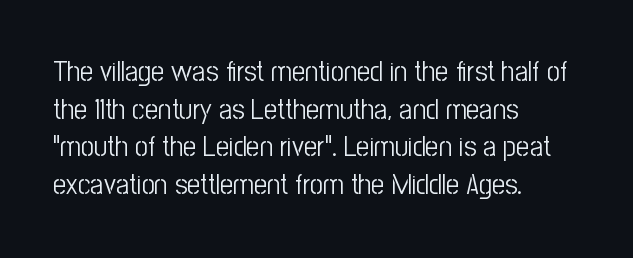
Q: Is the text bold? A: No.
Q: Is the text italic (slanted)? A: No, it is upright.
Q: Is the typeface a serif or a sans-serif typeface? A: Sans-serif.
Q: Is the text underlined? A: No.
Q: How is the paragraph aligned? A: Left-aligned.
Q: Is the spacing between letters normal or unusually wide? A: Normal.
Q: Is the spacing between lines tight, normal or loose? A: Normal.
Q: Width (condensed, normal, or wide)? A: Condensed.
Q: Stroke contrast? A: Low.
Q: x-height? A: Medium.
Q: Monospaced? A: No.
